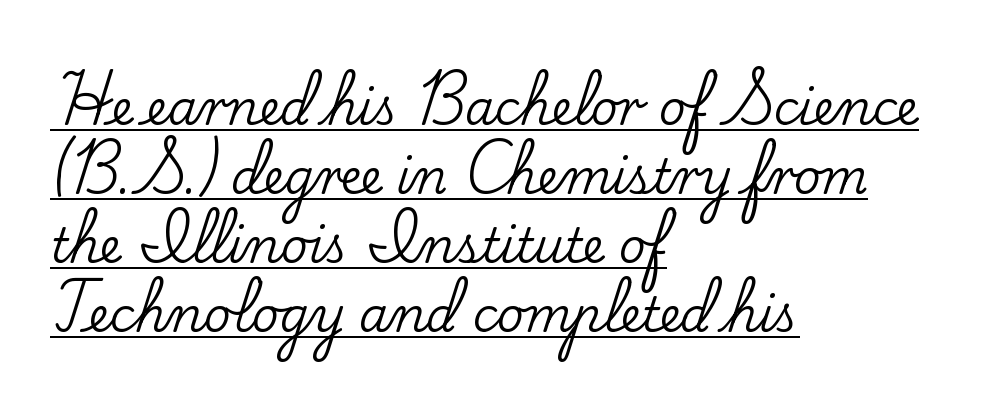
{"serif": "yes", "width": "normal", "stroke_contrast": "low", "x_height": "small", "monospaced": "no", "underline": "yes", "align": "left", "line_spacing": "normal", "line_spacing_ratio": 1.47, "letter_spacing": "normal", "letter_spacing_em": 0.0, "glyph_px": 47}
